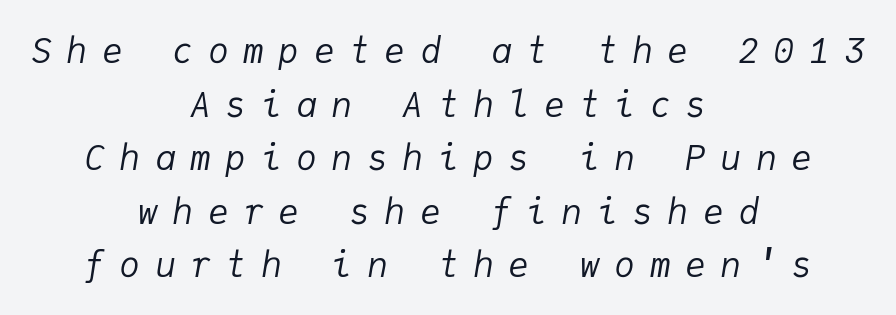
Note the uniform advance width — an 'i' takes as much space as an 'm'. No chunkiness to these letters — they're not bold. How would I describe the line gaps? Plain and ordinary. Notice how the stems are inclined rather than vertical — that's the hallmark of italics. The specimen omits any rule beneath the text block's lines.
